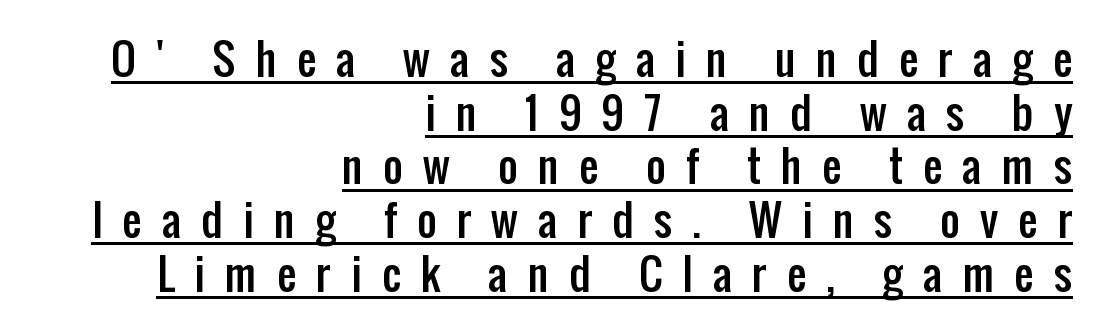
Q: Is the text italic (slanted)? A: No, it is upright.
Q: Is the typeface a serif or a sans-serif typeface? A: Sans-serif.
Q: Is the text underlined? A: Yes.
Q: How is the paragraph aligned? A: Right-aligned.
Q: Is the spacing between letters normal or unusually wide? A: Unusually wide.
Q: Is the spacing between lines tight, normal or loose? A: Normal.
Q: Width (condensed, normal, or wide)? A: Condensed.
Q: Stroke contrast? A: Low.
Q: x-height? A: Medium.
Q: Monospaced? A: No.
